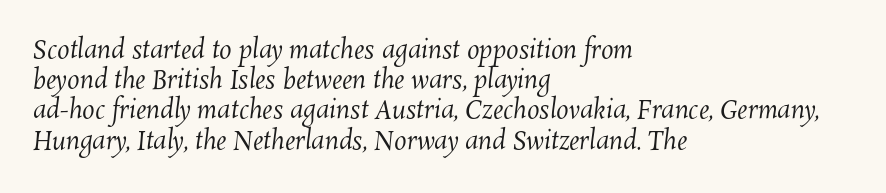
The image shows 25 px text type; set left-aligned, line spacing 1.21x, normal letter spacing, not underlined.
